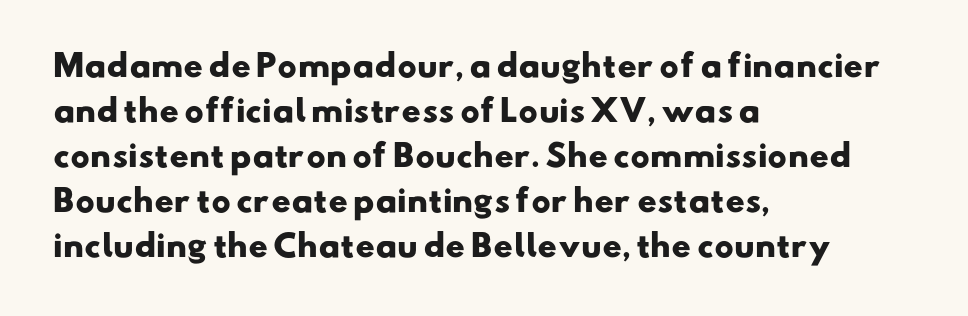
{"serif": "no", "bold": "yes", "weight": "heavy", "width": "wide", "stroke_contrast": "low", "x_height": "small", "monospaced": "no", "underline": "no", "align": "left", "line_spacing": "normal", "line_spacing_ratio": 1.5, "letter_spacing": "normal", "letter_spacing_em": 0.0, "glyph_px": 30}
